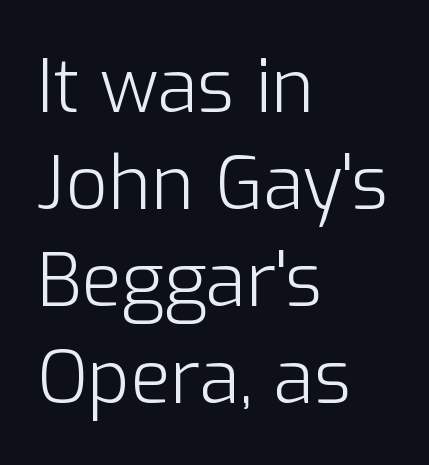
Q: Is the text bold? A: No.
Q: Is the text italic (slanted)? A: No, it is upright.
Q: Is the typeface a serif or a sans-serif typeface? A: Sans-serif.
Q: Is the text underlined? A: No.
Q: How is the paragraph aligned? A: Left-aligned.
Q: Is the spacing between letters normal or unusually wide? A: Normal.
Q: Is the spacing between lines tight, normal or loose? A: Normal.
Q: Width (condensed, normal, or wide)? A: Normal.
Q: Stroke contrast? A: Low.
Q: x-height? A: Medium.
Q: Monospaced? A: No.
